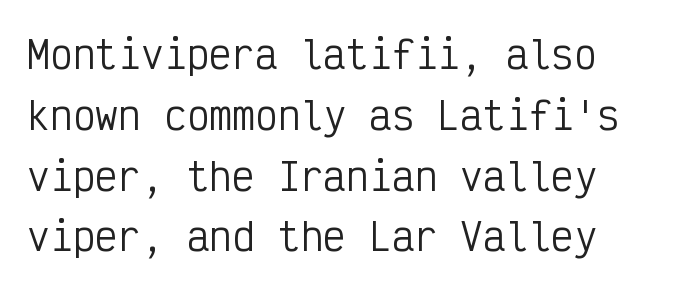
The lines sit at an ordinary, default distance from one another. The text was rendered using a sans face with plain stroke endings. Every stem runs plumb, perpendicular to the baseline. The weight would be labelled regular, book, light, or lighter still. A typesetter would call this monospace, since all characters share one set width.
